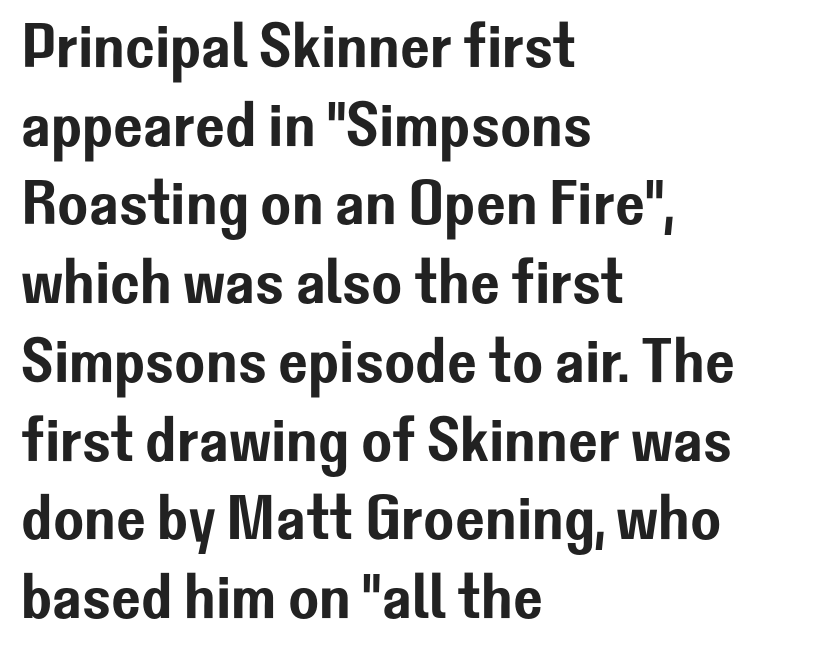
Q: Is the text italic (slanted)? A: No, it is upright.
Q: Is the typeface a serif or a sans-serif typeface? A: Sans-serif.
Q: Is the text underlined? A: No.
Q: How is the paragraph aligned? A: Left-aligned.
Q: Is the spacing between letters normal or unusually wide? A: Normal.
Q: Is the spacing between lines tight, normal or loose? A: Normal.
Q: Width (condensed, normal, or wide)? A: Normal.
Q: Stroke contrast? A: Low.
Q: x-height? A: Medium.
Q: Monospaced? A: No.
